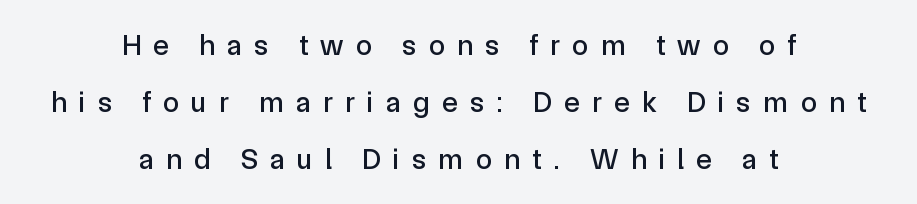
Short and long lines alike share a common midpoint. The passage shown is typed in a proportional face where columns would drift. The type family on display is of the sans-serif kind. One glance says open: line gaps are wider than usual. The letters are spread apart with noticeably loose tracking. Posture: straight, roman, zero tilt.
